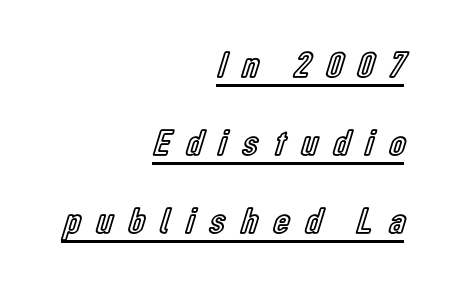
Q: Is the text italic (slanted)? A: Yes.
Q: Is the text underlined? A: Yes.
Q: How is the paragraph aligned? A: Right-aligned.
Q: Is the spacing between letters normal or unusually wide? A: Unusually wide.
Q: Is the spacing between lines tight, normal or loose? A: Loose.
Q: Width (condensed, normal, or wide)? A: Condensed.
Q: x-height? A: Medium.
Q: Monospaced? A: No.
